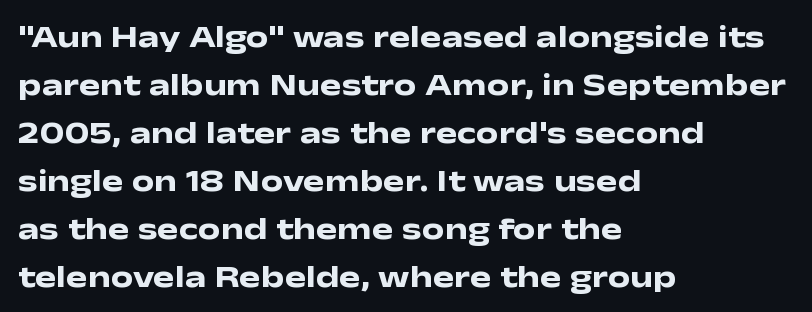
{"serif": "no", "italic": "no", "bold": "yes", "weight": "heavy", "width": "wide", "stroke_contrast": "low", "x_height": "medium", "monospaced": "no", "underline": "no", "align": "left", "line_spacing": "normal", "line_spacing_ratio": 1.5, "letter_spacing": "normal", "letter_spacing_em": 0.0, "glyph_px": 32}
